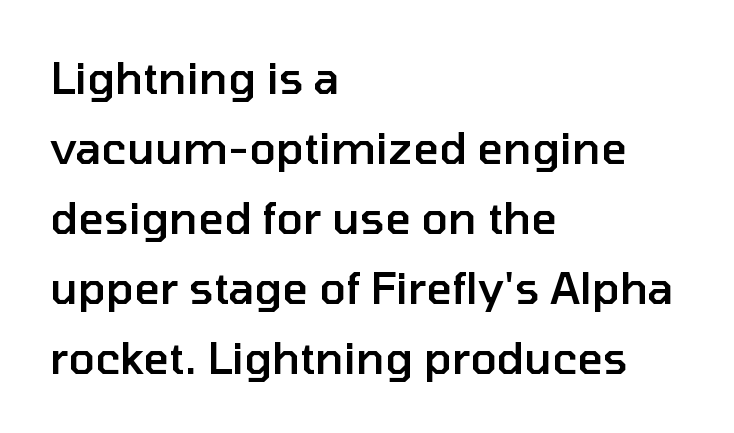
The space beneath each line is pristine and unruled. The typesetting leans somewhat heavy: a semibold. A sans-serif font was chosen for this passage. There is no visible air inserted between adjacent glyphs.
